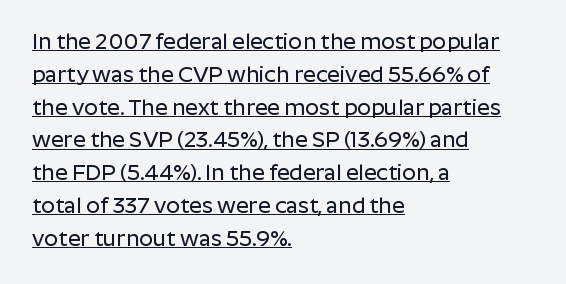
Q: Is the text italic (slanted)? A: No, it is upright.
Q: Is the text underlined? A: Yes.
Q: How is the paragraph aligned? A: Left-aligned.
Q: Is the spacing between letters normal or unusually wide? A: Normal.
Q: Is the spacing between lines tight, normal or loose? A: Normal.
